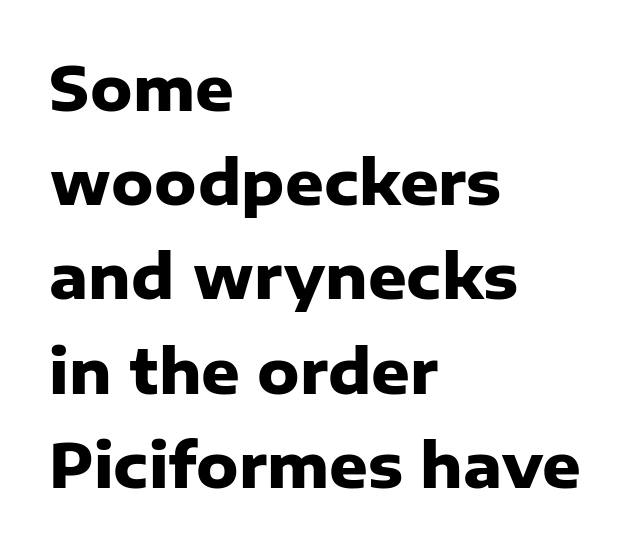
{"serif": "no", "italic": "no", "bold": "yes", "weight": "heavy", "width": "normal", "stroke_contrast": "low", "x_height": "medium", "monospaced": "no", "underline": "no", "align": "left", "line_spacing": "normal", "line_spacing_ratio": 1.57, "letter_spacing": "normal", "letter_spacing_em": 0.0, "glyph_px": 60}
